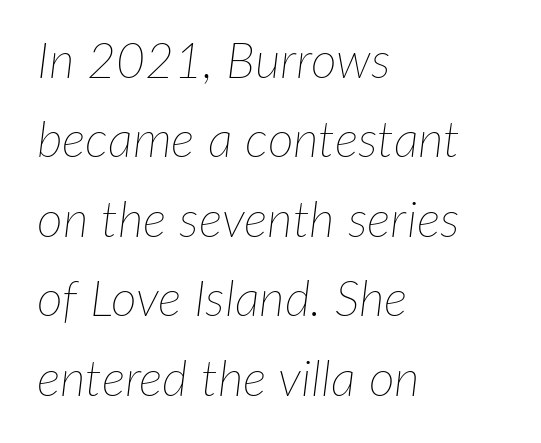
The image shows 50 px thin type, italic (leaning right); set left-aligned, normal line spacing (1.59x), normal letter spacing, not underlined; low stroke contrast and a medium x-height.
